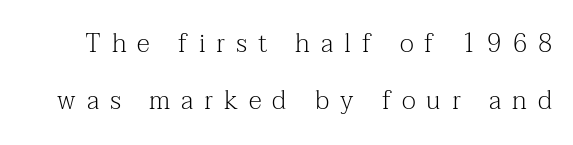
The image shows 26 px text type, upright; set loose line spacing (2.21x), unusually wide letter spacing (+0.42 em), not underlined.
